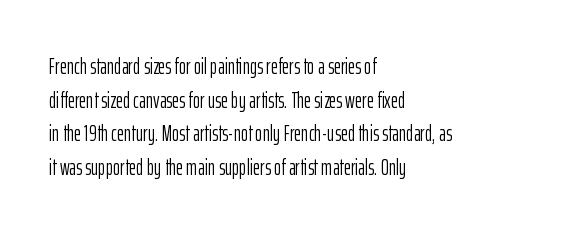
{"italic": "no", "bold": "no", "underline": "no", "align": "left", "line_spacing": "normal", "line_spacing_ratio": 1.53, "letter_spacing": "normal", "letter_spacing_em": 0.0, "glyph_px": 22}
